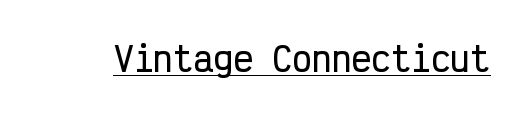
Q: Is the text italic (slanted)? A: No, it is upright.
Q: Is the typeface a serif or a sans-serif typeface? A: Sans-serif.
Q: Is the text underlined? A: Yes.
Q: Is the spacing between letters normal or unusually wide? A: Normal.
Q: Width (condensed, normal, or wide)? A: Condensed.
Q: Stroke contrast? A: Low.
Q: x-height? A: Medium.
Q: Monospaced? A: Yes.
